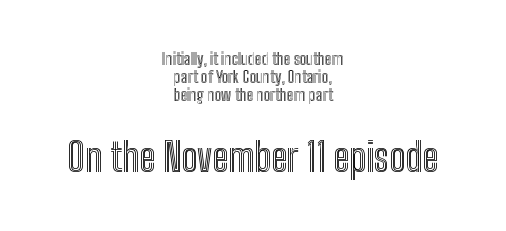
{"italic": "no", "width": "condensed", "x_height": "medium", "monospaced": "no", "underline": "no", "align": "center", "line_spacing": "tight", "line_spacing_ratio": 1.11, "letter_spacing": "normal", "letter_spacing_em": 0.0, "larger_block": "second", "size_ratio": 2.44, "glyph_px": 39}
